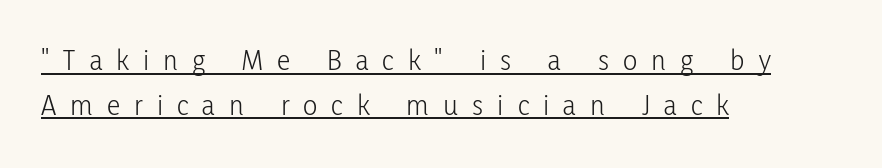
Normally led — the rows are evenly, conventionally spaced. Weight class: somewhere from thin through regular. This rendering features underlined lettering. Does the lettering tilt? It doesn't — this is upright. The face used here is a sans, in the tradition of grotesques and geometrics. Each word looks stretched out because of the extra space between its letters.
